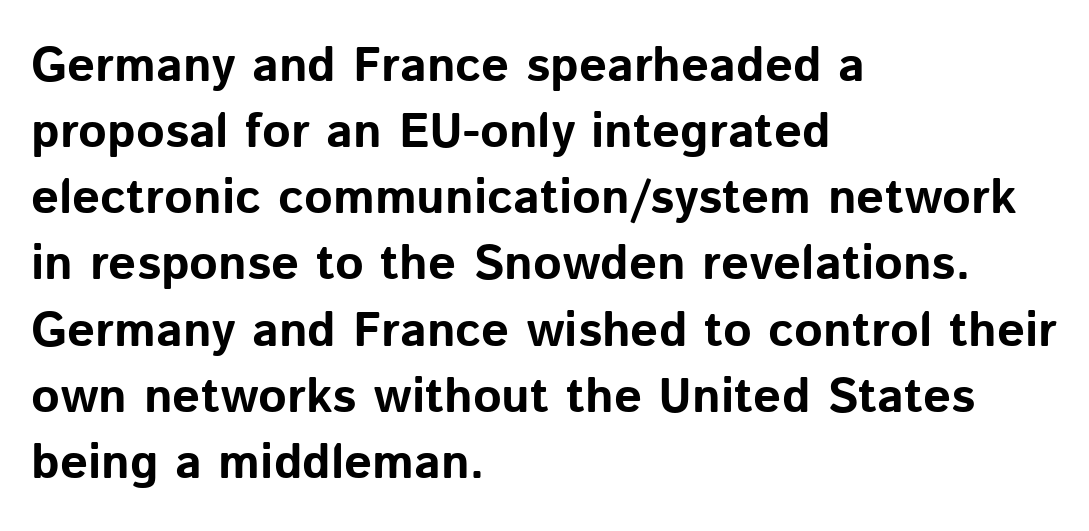
The image shows 49 px bold sans-serif type, upright; set left-aligned, normal line spacing (1.35x), normal letter spacing, not underlined; low stroke contrast and a medium x-height.
